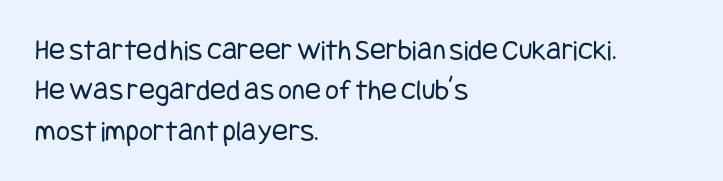
{"serif": "no", "italic": "no", "bold": "no", "weight": "regular", "width": "condensed", "stroke_contrast": "low", "x_height": "large", "underline": "no", "align": "left", "line_spacing": "normal", "line_spacing_ratio": 1.35, "letter_spacing": "normal", "letter_spacing_em": 0.0, "glyph_px": 30}
